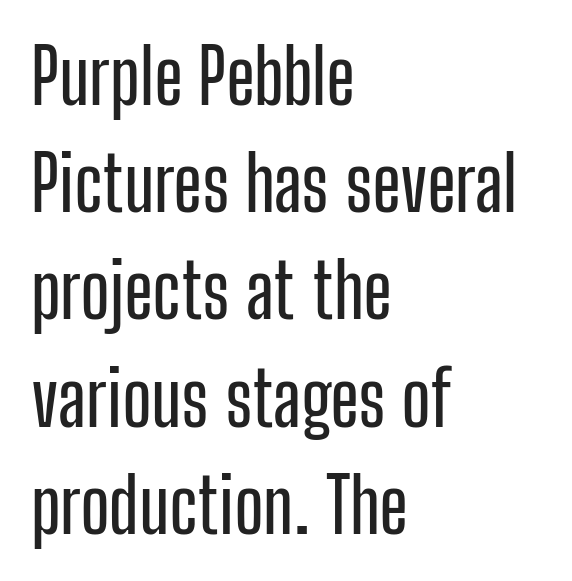
No extra tracking has been applied to these lines. The text block is weighted toward the left margin, trailing off unevenly rightward. The leading is moderate, giving the passage an even texture. Bare-footed words on every line. The letters carry no serifs — their stems end cleanly without finishing strokes. Every character sits straight up, as roman type does.
